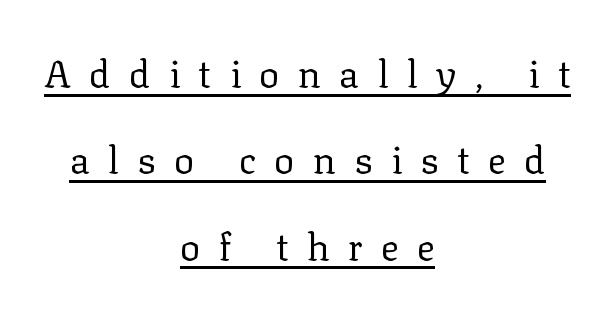
The image shows 38 px regular-weight serif type, upright; set centered, loose line spacing (2.27x), unusually wide letter spacing (+0.48 em), underlined; low stroke contrast and a medium x-height.
